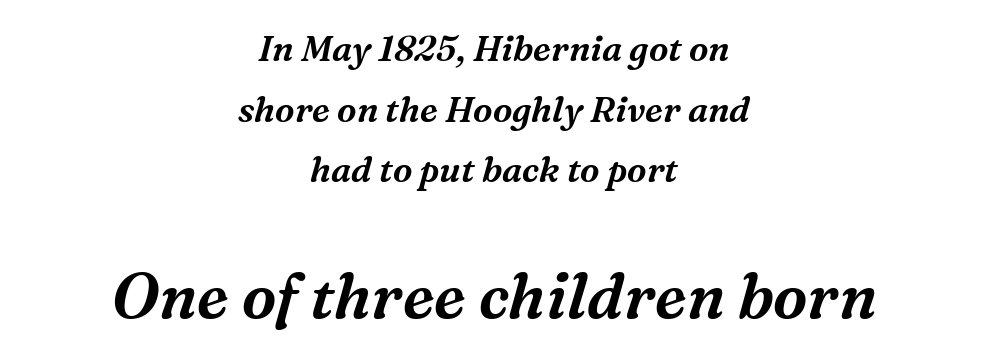
Small tapered or slab feet sit at the stroke ends, so this counts as serif. Reading down the block, each line starts at a different indent, mirrored at its end. The gaps between neighbouring characters are ordinary and unremarkable. It's the slanting kind of type. Descenders are the only things crossing below the line.
